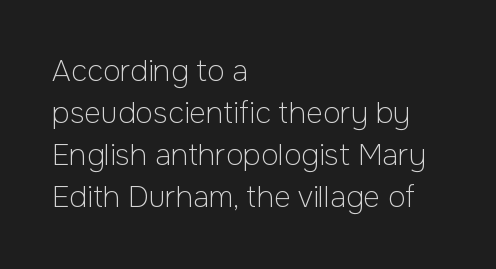
{"serif": "no", "italic": "no", "bold": "no", "weight": "light", "width": "normal", "stroke_contrast": "low", "x_height": "medium", "monospaced": "no", "underline": "no", "align": "left", "line_spacing": "normal", "line_spacing_ratio": 1.45, "letter_spacing": "normal", "letter_spacing_em": 0.0, "glyph_px": 29}
